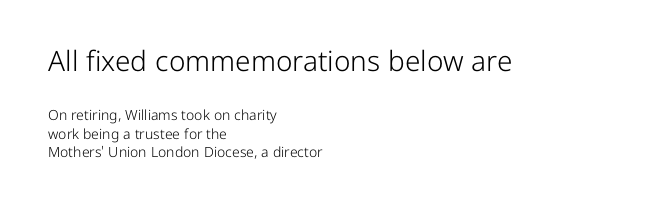
{"serif": "no", "italic": "no", "bold": "no", "weight": "light", "width": "normal", "stroke_contrast": "low", "x_height": "medium", "monospaced": "no", "underline": "no", "align": "left", "line_spacing": "normal", "line_spacing_ratio": 1.34, "letter_spacing": "normal", "letter_spacing_em": 0.0, "larger_block": "first", "size_ratio": 2.0, "glyph_px": 28}
